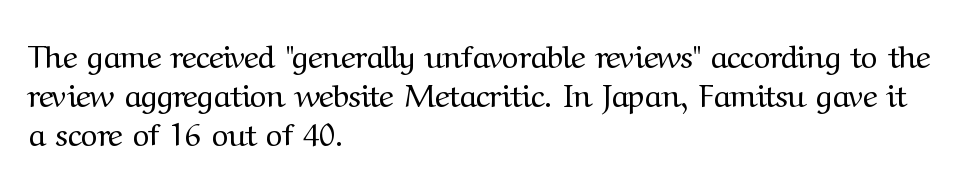
The image shows 32 px regular-weight serif type, upright; set left-aligned, line spacing 1.22x, normal letter spacing, not underlined; medium stroke contrast and a medium x-height.
